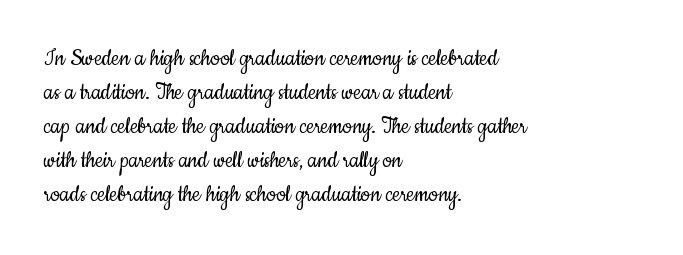
Q: Is the text bold? A: No.
Q: Is the text italic (slanted)? A: Yes.
Q: Is the text underlined? A: No.
Q: How is the paragraph aligned? A: Left-aligned.
Q: Is the spacing between letters normal or unusually wide? A: Normal.
Q: Is the spacing between lines tight, normal or loose? A: Normal.
